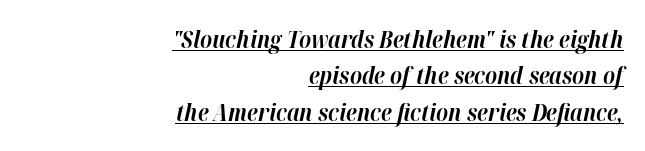
The image shows 24 px bold type, italic (leaning right); set right-aligned, normal line spacing (1.52x), normal letter spacing, underlined.
